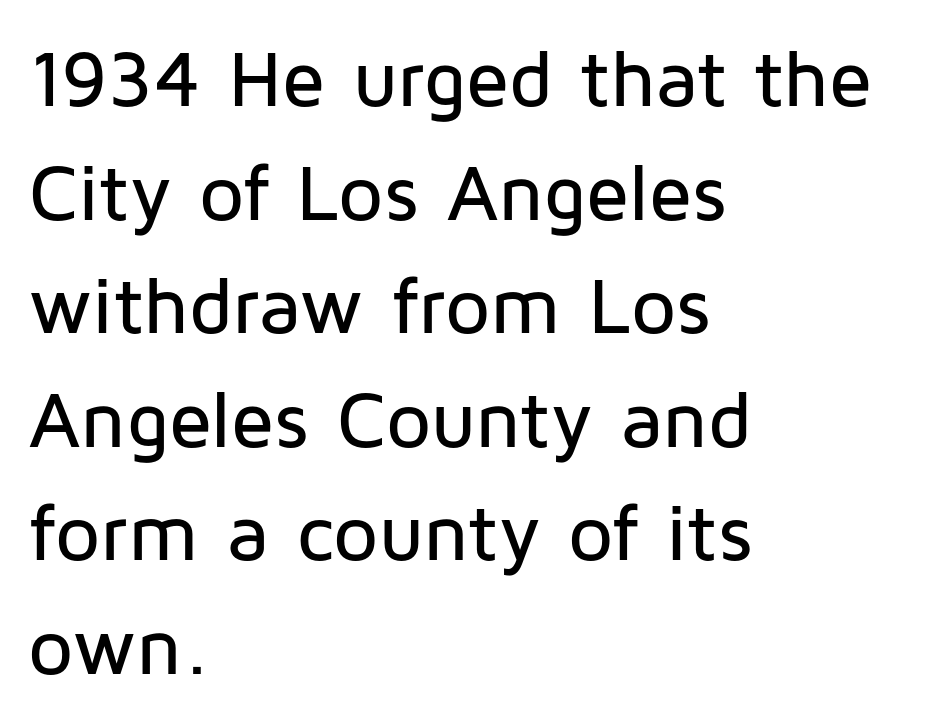
{"serif": "no", "italic": "no", "width": "normal", "stroke_contrast": "low", "x_height": "medium", "monospaced": "no", "underline": "no", "align": "left", "line_spacing": "normal", "line_spacing_ratio": 1.42, "letter_spacing": "normal", "letter_spacing_em": 0.0, "glyph_px": 80}
